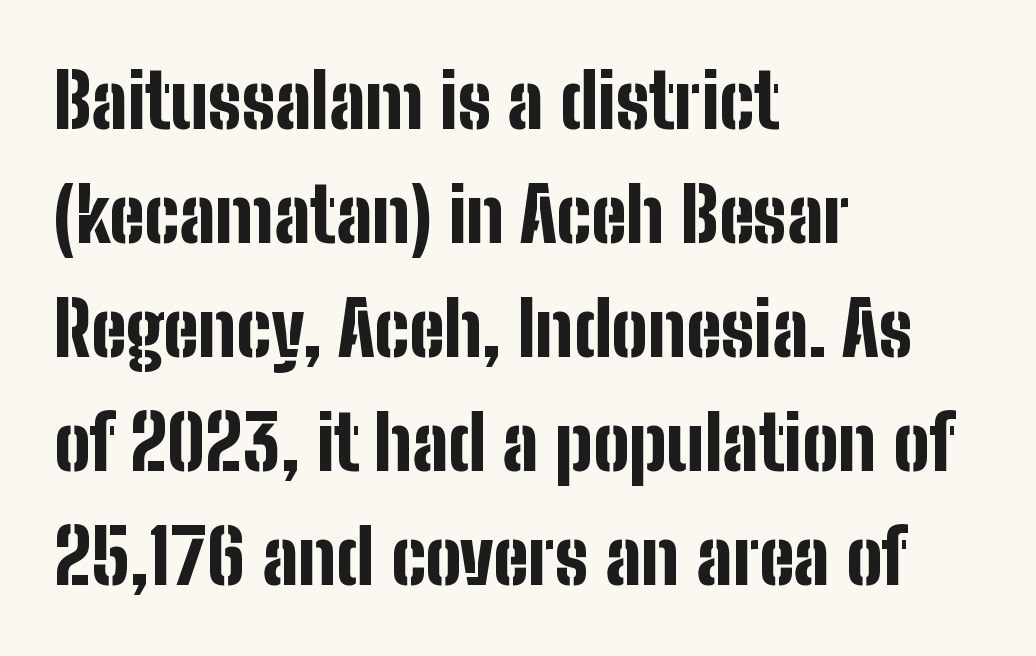
{"serif": "no", "italic": "no", "bold": "yes", "weight": "bold", "width": "condensed", "stroke_contrast": "low", "x_height": "medium", "monospaced": "no", "underline": "no", "align": "left", "line_spacing": "normal", "line_spacing_ratio": 1.5, "letter_spacing": "normal", "letter_spacing_em": 0.0, "glyph_px": 76}
